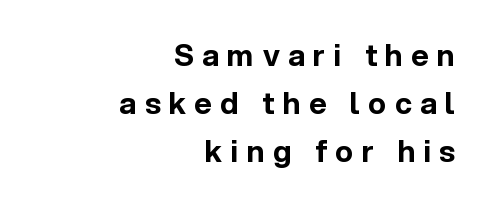
{"serif": "no", "italic": "no", "bold": "yes", "weight": "bold", "width": "normal", "x_height": "medium", "monospaced": "no", "underline": "no", "align": "right", "line_spacing": "normal", "line_spacing_ratio": 1.6, "letter_spacing": "wide", "letter_spacing_em": 0.28, "glyph_px": 30}
